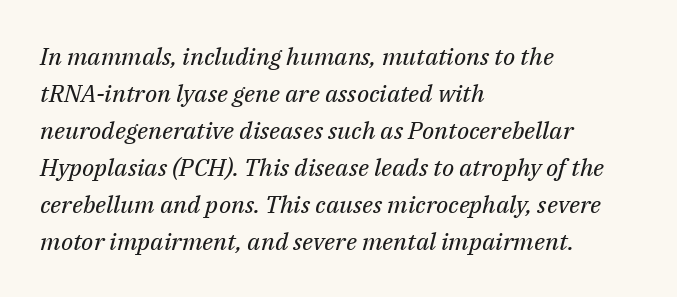
{"italic": "yes", "lean": "right", "slant_degrees": 14, "bold": "no", "underline": "no", "align": "left", "line_spacing": "normal", "line_spacing_ratio": 1.54, "letter_spacing": "normal", "letter_spacing_em": 0.0, "glyph_px": 24}
